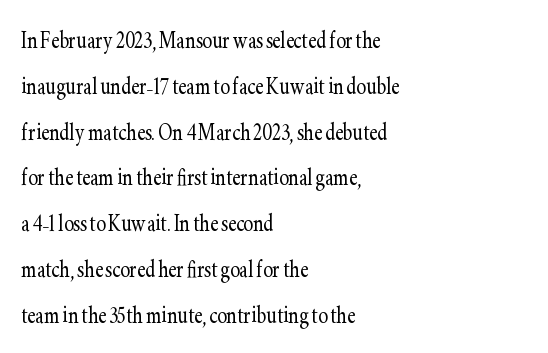
Proportional: the letters do not fall into vertical columns. The letters sit at their default tracking, neither squeezed nor spread. The glyphs in this specimen are seriffed. This rendering features lettering with no underline. Compared with a centered layout, this one pins lines to the left instead. Each stroke keeps to a modest, everyday thickness or less.
